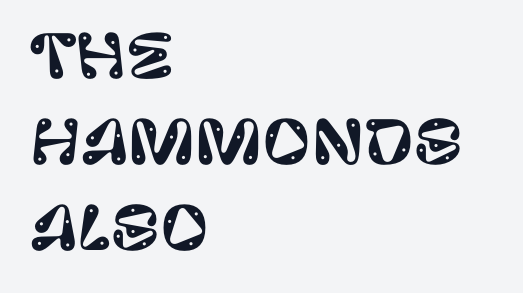
The image shows 59 px sans-serif type; set left-aligned, normal line spacing (1.46x), normal letter spacing, not underlined; low stroke contrast and a large x-height.
